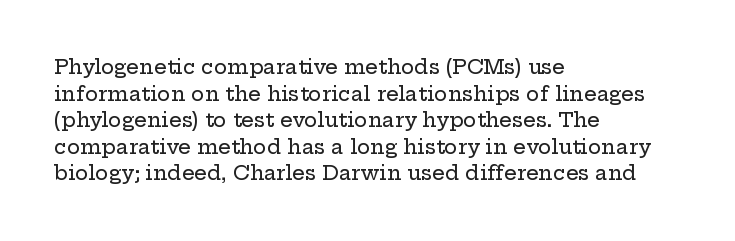
Q: Is the text italic (slanted)? A: No, it is upright.
Q: Is the text underlined? A: No.
Q: How is the paragraph aligned? A: Left-aligned.
Q: Is the spacing between letters normal or unusually wide? A: Normal.
Q: Is the spacing between lines tight, normal or loose? A: Normal.
